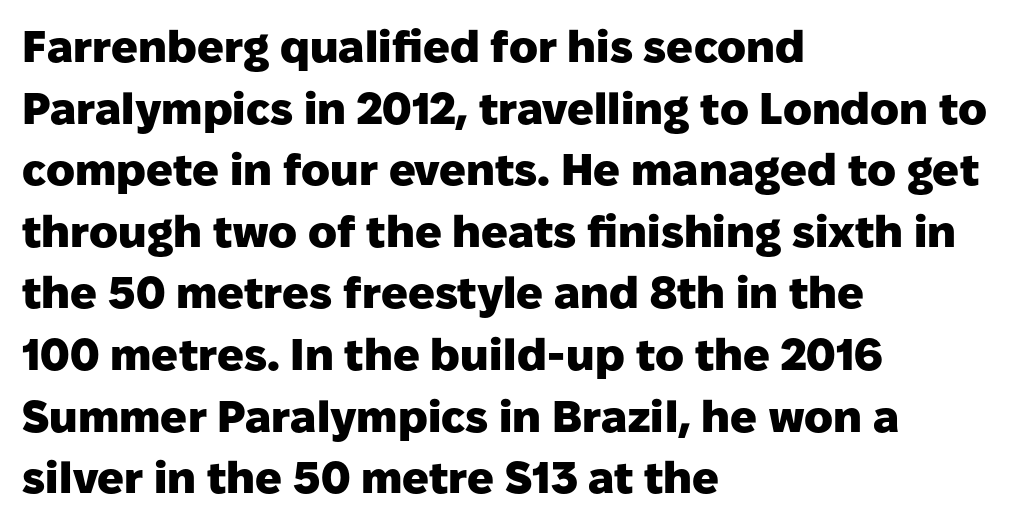
Nope, no serifs anywhere on these letters. This block has exactly the height ordinary leading produces. It's the straight-up-and-down kind of type. Weight check: bold — yes, fully. Looks like regular typesetting: each glyph gets only the width it needs.
